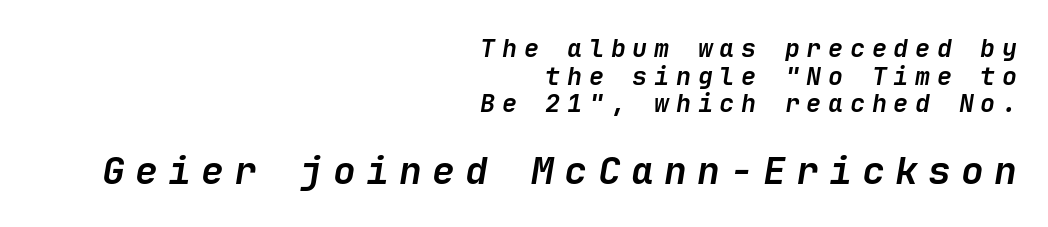
The image shows 38 px semibold type, italic (leaning right); set right-aligned, tight line spacing (1.11x), unusually wide letter spacing (+0.27 em), not underlined; the second (bottom) block is 1.52x larger; low stroke contrast and a medium x-height.
